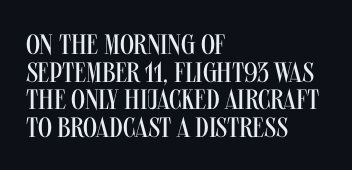
{"serif": "no", "italic": "no", "bold": "no", "weight": "regular", "width": "condensed", "stroke_contrast": "medium", "x_height": "large", "monospaced": "no", "underline": "no", "align": "left", "line_spacing": "tight", "line_spacing_ratio": 0.99, "letter_spacing": "normal", "letter_spacing_em": 0.0, "glyph_px": 28}
